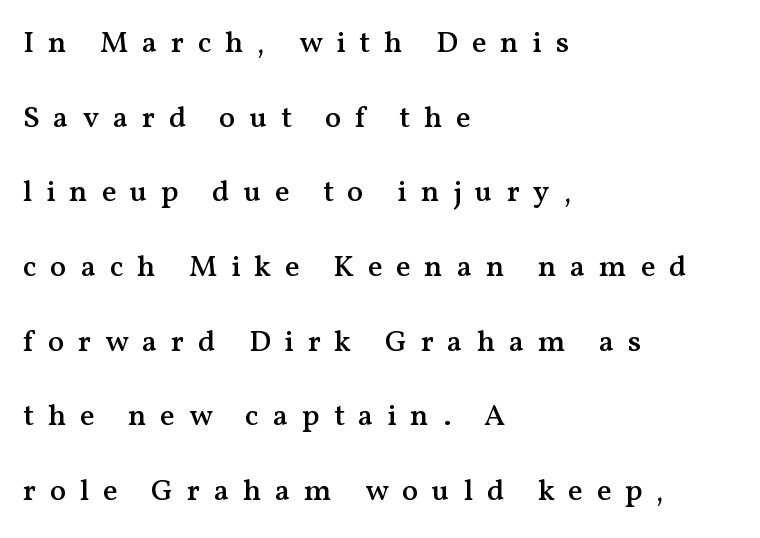
The image shows 30 px semibold serif type, upright; set left-aligned, loose line spacing (2.49x), unusually wide letter spacing (+0.46 em), not underlined; medium stroke contrast and a medium x-height.
